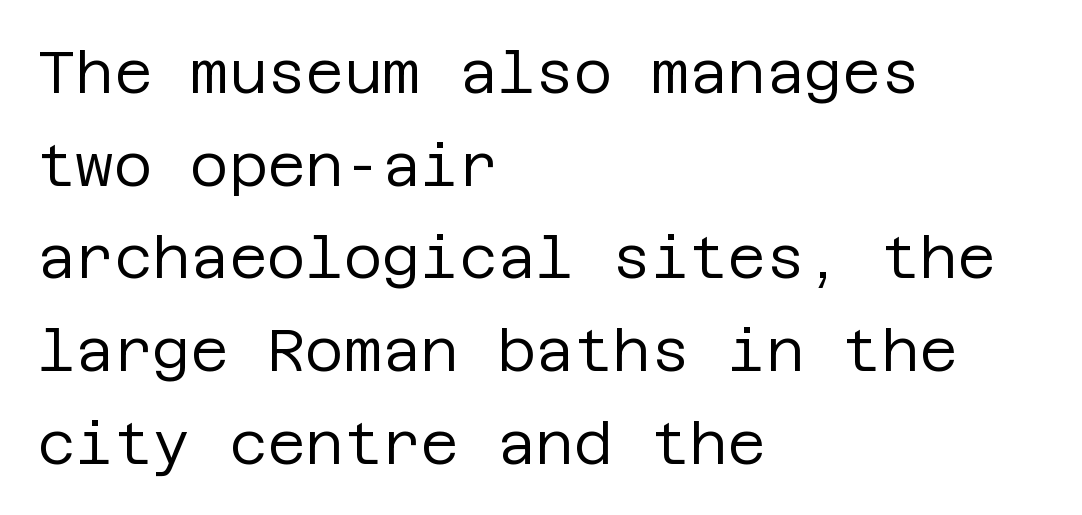
Q: Is the text bold? A: No.
Q: Is the text italic (slanted)? A: No, it is upright.
Q: Is the typeface a serif or a sans-serif typeface? A: Sans-serif.
Q: Is the text underlined? A: No.
Q: How is the paragraph aligned? A: Left-aligned.
Q: Is the spacing between letters normal or unusually wide? A: Normal.
Q: Is the spacing between lines tight, normal or loose? A: Normal.
Q: Width (condensed, normal, or wide)? A: Normal.
Q: Stroke contrast? A: Low.
Q: x-height? A: Large.
